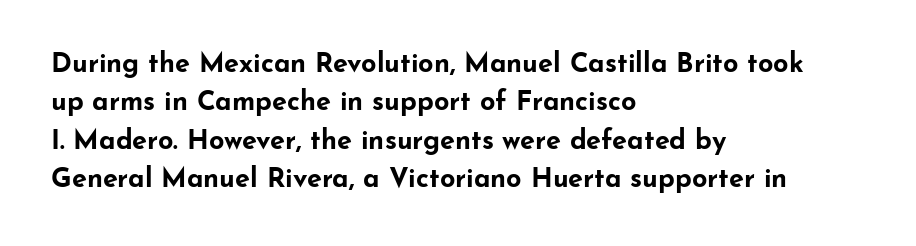
{"italic": "no", "bold": "yes", "underline": "no", "align": "left", "line_spacing": "normal", "line_spacing_ratio": 1.42, "letter_spacing": "normal", "letter_spacing_em": 0.0, "glyph_px": 27}
